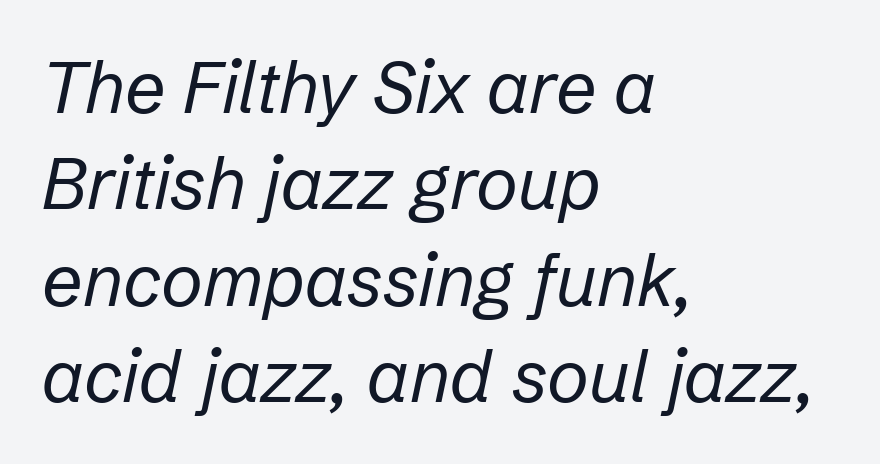
{"italic": "yes", "lean": "right", "slant_degrees": 12, "bold": "no", "weight": "regular", "width": "normal", "stroke_contrast": "low", "x_height": "medium", "monospaced": "no", "underline": "no", "align": "left", "line_spacing": "normal", "line_spacing_ratio": 1.34, "letter_spacing": "normal", "letter_spacing_em": 0.0, "glyph_px": 72}
